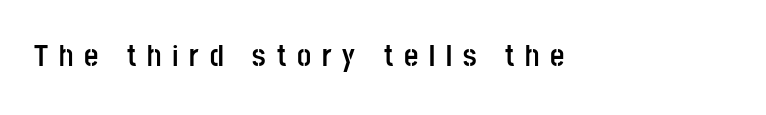
The image shows 31 px semibold, condensed sans-serif type, upright; set unusually wide letter spacing (+0.35 em), not underlined; low stroke contrast and a large x-height.
